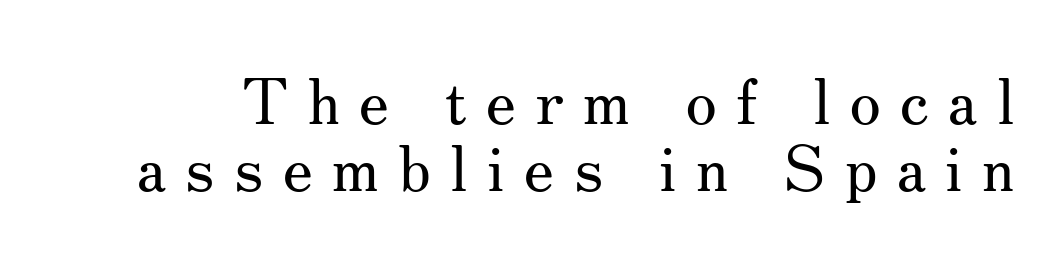
{"serif": "yes", "italic": "no", "bold": "no", "weight": "regular", "width": "normal", "stroke_contrast": "medium", "x_height": "small", "monospaced": "no", "underline": "no", "line_spacing": "tight", "line_spacing_ratio": 1.05, "letter_spacing": "wide", "letter_spacing_em": 0.29, "glyph_px": 64}
